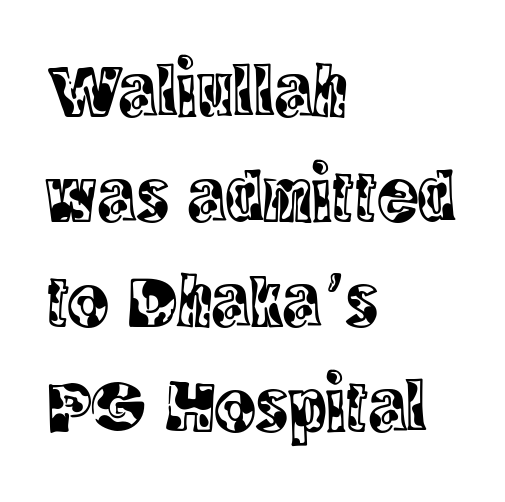
{"serif": "yes", "italic": "no", "width": "condensed", "x_height": "large", "monospaced": "no", "underline": "no", "align": "left", "line_spacing": "normal", "line_spacing_ratio": 1.38, "letter_spacing": "normal", "letter_spacing_em": 0.0, "glyph_px": 76}
